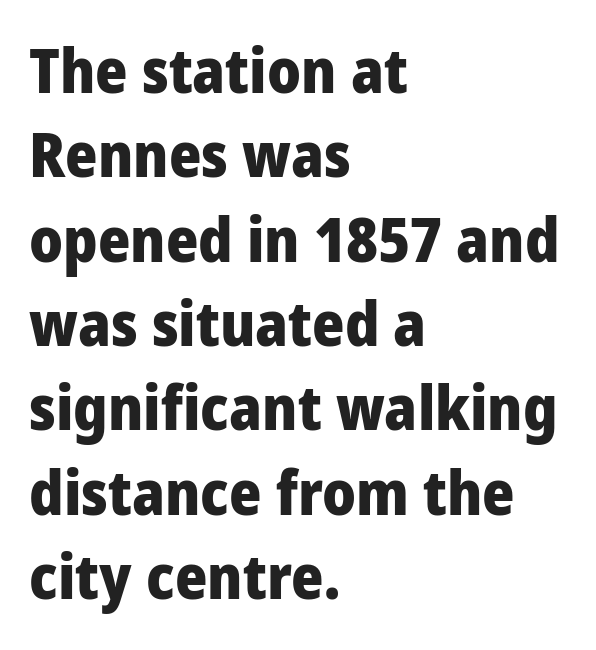
{"serif": "no", "italic": "no", "bold": "yes", "weight": "heavy", "width": "condensed", "stroke_contrast": "low", "x_height": "large", "monospaced": "no", "underline": "no", "align": "left", "line_spacing": "normal", "line_spacing_ratio": 1.36, "letter_spacing": "normal", "letter_spacing_em": 0.0, "glyph_px": 62}
